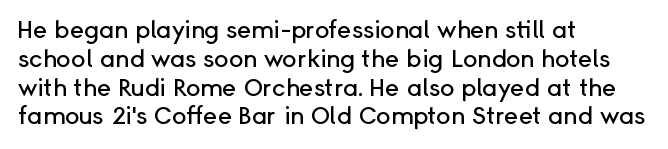
The image shows 24 px text type, upright; set left-aligned, line spacing 1.2x, normal letter spacing, not underlined.
